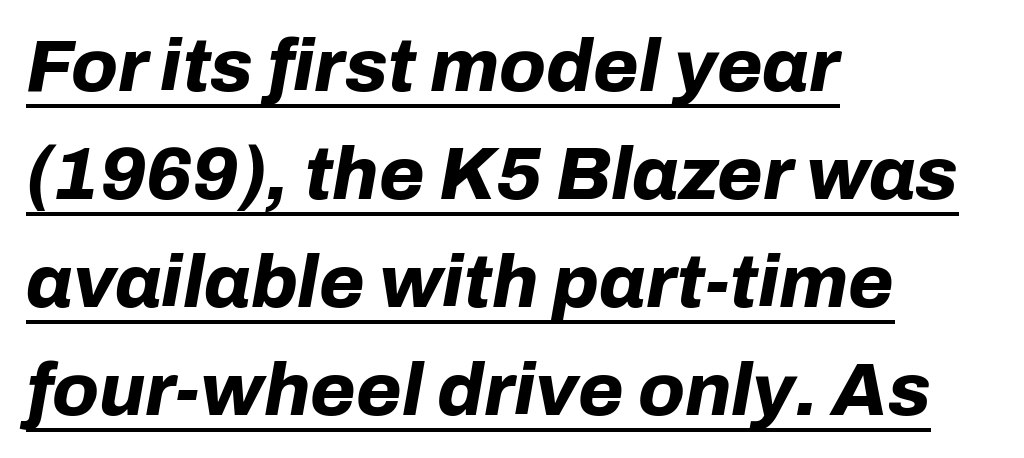
A normal amount of white space separates one row of letters from the next. Does a line run under the words? Yes, clearly. Style check: oblique. Note the varied advance widths — an 'i' is clearly narrower than an 'm'. Each line starts at the same left margin while the right side varies.
